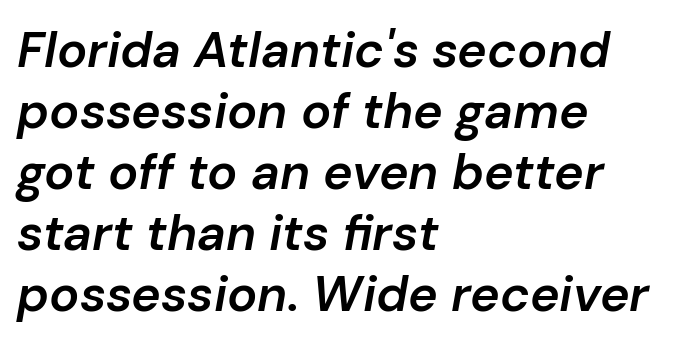
The baseline area is clear. Reading down the block, your eye returns to a fixed left position each line. Quick note: italic. Spacing verdict: proportional, widths tailored to each character.
